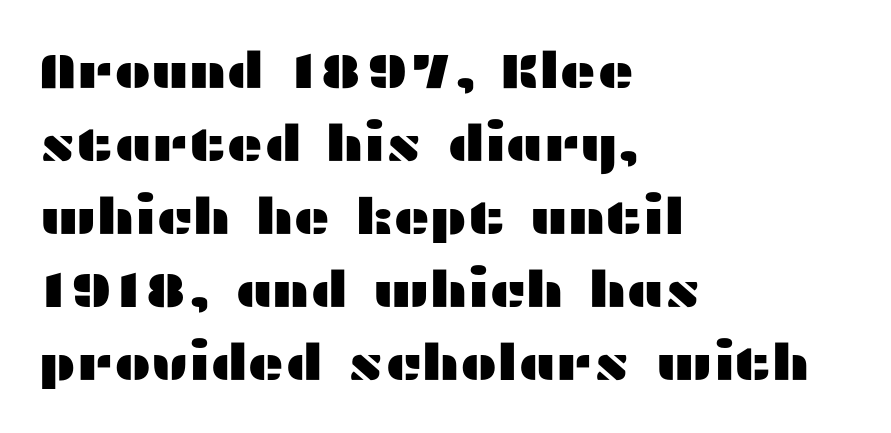
Q: Is the text italic (slanted)? A: No, it is upright.
Q: Is the typeface a serif or a sans-serif typeface? A: Sans-serif.
Q: Is the text underlined? A: No.
Q: How is the paragraph aligned? A: Left-aligned.
Q: Is the spacing between letters normal or unusually wide? A: Normal.
Q: Is the spacing between lines tight, normal or loose? A: Normal.
Q: Width (condensed, normal, or wide)? A: Wide.
Q: Stroke contrast? A: Medium.
Q: x-height? A: Medium.
Q: Monospaced? A: No.
